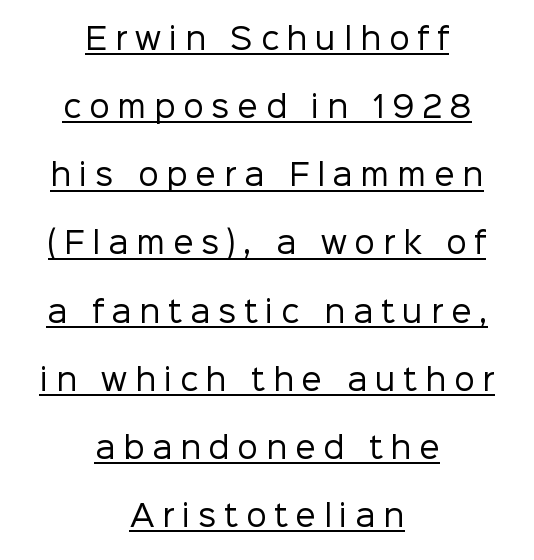
{"serif": "no", "italic": "no", "bold": "no", "weight": "regular", "width": "normal", "stroke_contrast": "low", "x_height": "medium", "monospaced": "no", "underline": "yes", "align": "center", "line_spacing": "loose", "line_spacing_ratio": 2.35, "letter_spacing": "wide", "letter_spacing_em": 0.27, "glyph_px": 29}
